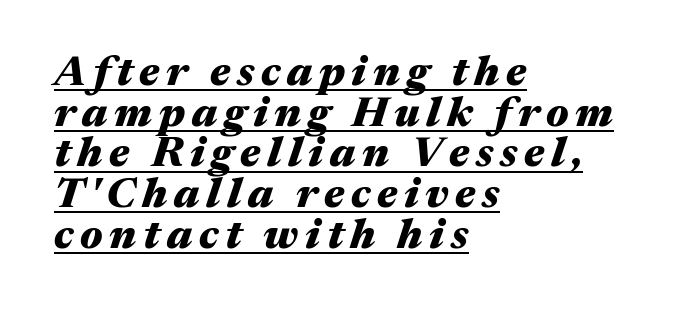
The rag falls on the right side of this text block. Looking at the ascenders, they clearly lean. Decoration check: the copy is underlined. Set as a true bold cut, around the 700 mark. Notice how descenders almost collide with the ascenders below — that's tight leading.
